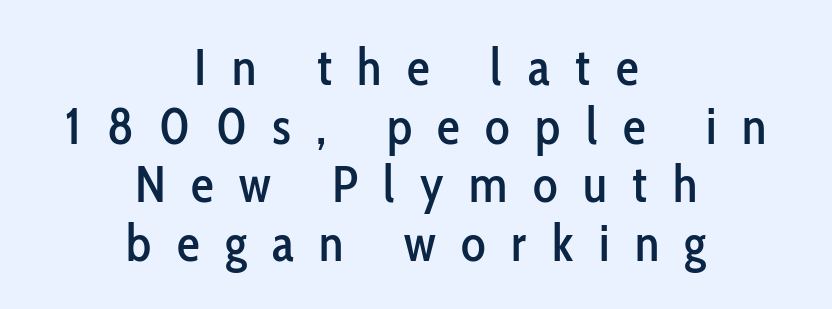
Any mark beneath the type? The region is blank. Notice how the passage keeps no hard edge, just a central spine. Does the leading feel generous? Not at all — it's pinched. How are the letters spaced? Widely, with obvious added tracking. When letters stand straight like this, we call the style roman or upright. Regarding serifs, this sample does without them.
